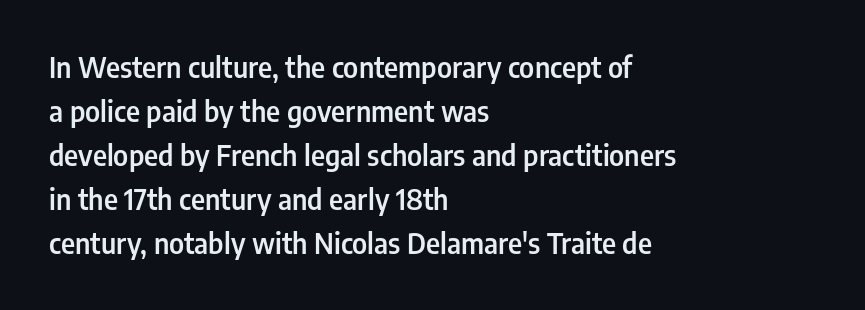
Each word holds together tightly as a unit, with standard inter-letter gaps. Looks like regular typesetting: each glyph gets only the width it needs. Ascenders rise straight up at ninety degrees. Does the leading feel generous? No, just average. Caption: semibold face, moderately heavy strokes.
